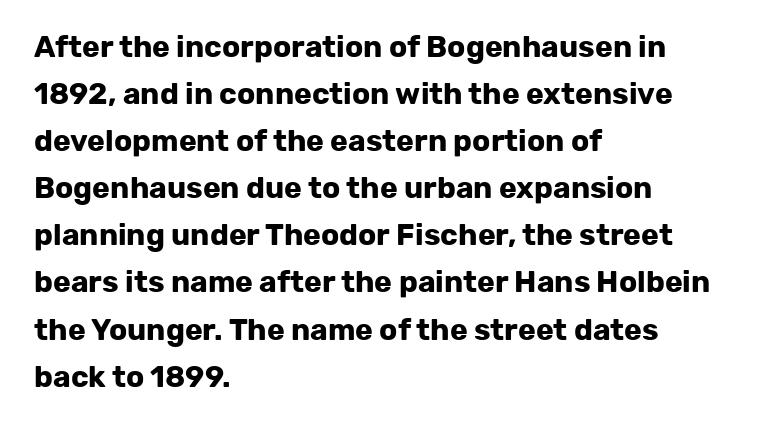
The image shows 30 px bold sans-serif type, upright; set left-aligned, normal line spacing (1.57x), normal letter spacing, not underlined; low stroke contrast and a medium x-height.
